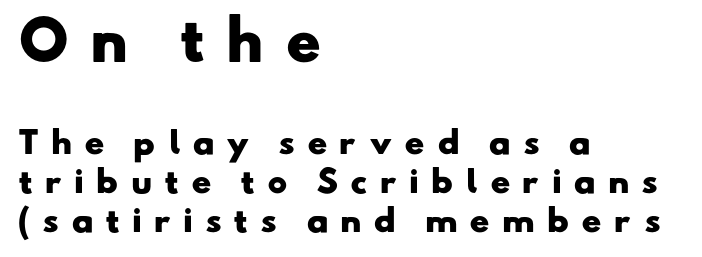
Q: Is the text bold? A: Yes.
Q: Is the typeface a serif or a sans-serif typeface? A: Sans-serif.
Q: Is the text underlined? A: No.
Q: How is the paragraph aligned? A: Left-aligned.
Q: Is the spacing between letters normal or unusually wide? A: Unusually wide.
Q: Is the spacing between lines tight, normal or loose? A: Normal.
Q: Which block of text is set in a larger size, the first (top) or the second (bottom)? A: The first (top) one.
Q: Width (condensed, normal, or wide)? A: Wide.
Q: Stroke contrast? A: Low.
Q: x-height? A: Small.
Q: Monospaced? A: No.
